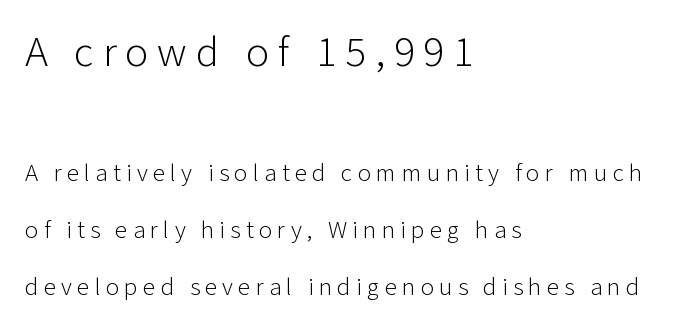
Is there much room between lines? Yes — plenty of vertical air separates them. The zone under the glyphs is completely vacant. Caption: upper text group enlarged, lower text group reduced. Weight: in the light-to-regular range. A typesetter would call this proportional, since set widths differ per character.
